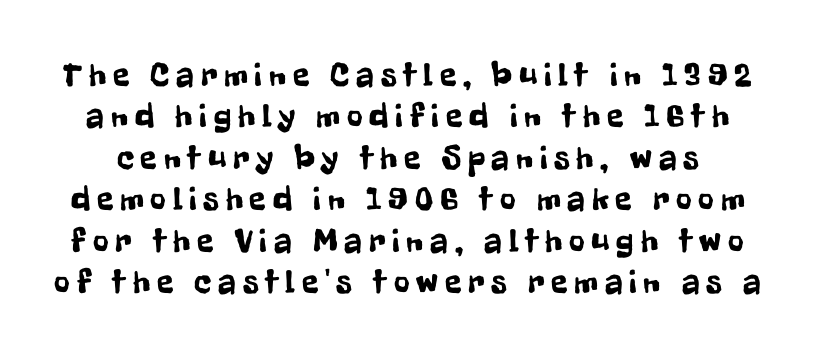
{"serif": "no", "italic": "no", "width": "condensed", "stroke_contrast": "low", "x_height": "medium", "monospaced": "no", "underline": "no", "line_spacing_ratio": 1.22, "letter_spacing": "wide", "letter_spacing_em": 0.2, "glyph_px": 34}
